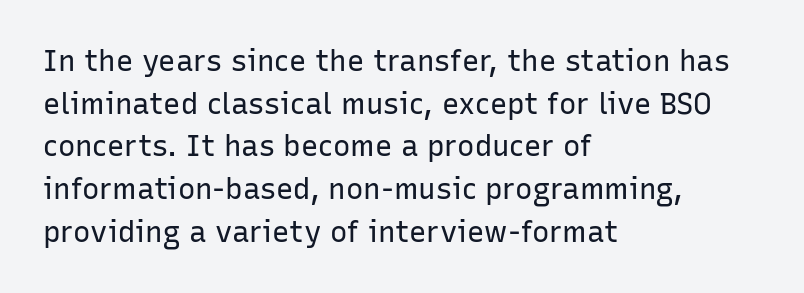
{"serif": "no", "italic": "no", "bold": "no", "weight": "regular", "width": "normal", "stroke_contrast": "low", "x_height": "medium", "monospaced": "no", "underline": "no", "align": "left", "line_spacing": "normal", "line_spacing_ratio": 1.47, "letter_spacing": "normal", "letter_spacing_em": 0.0, "glyph_px": 29}
